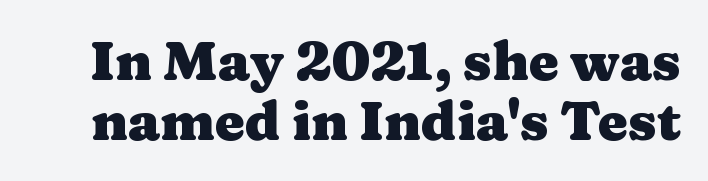
The image shows 54 px heavy, wide serif type, upright; set tight line spacing (1.11x), normal letter spacing, not underlined; medium stroke contrast and a medium x-height.
